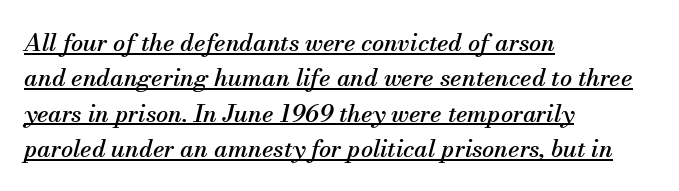
The whole block is typeset with a tilt. Characters follow at the spacing the type designer built in. Teacher's note: observe the even left margin — that is flush-left alignment. Notice how a bar underscores the lettering throughout. Whoever set this chose a conventional vertical rhythm.
